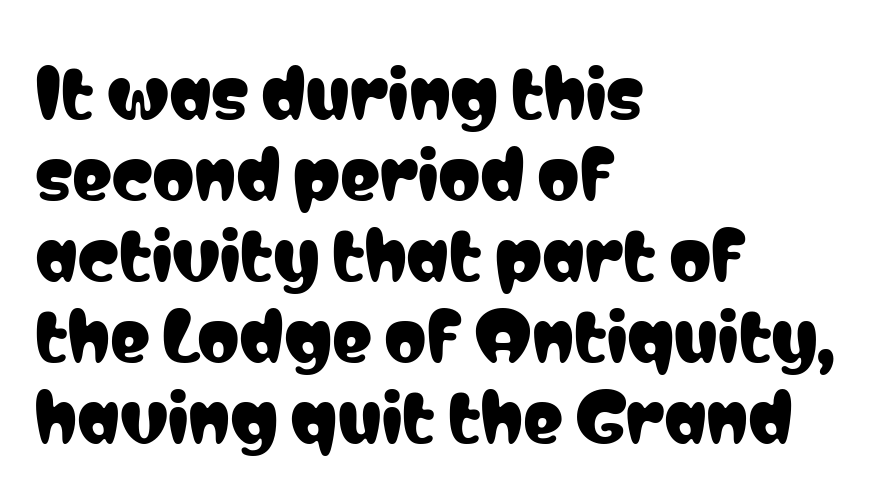
The typesetter chose a ragged-right arrangement here. Default kerning and tracking; the words read as compact shapes. Do the letters lean? They stand straight. The designer went with a sans here, leaving each stem footless. Varying glyph widths throughout — classic text-font behaviour.
